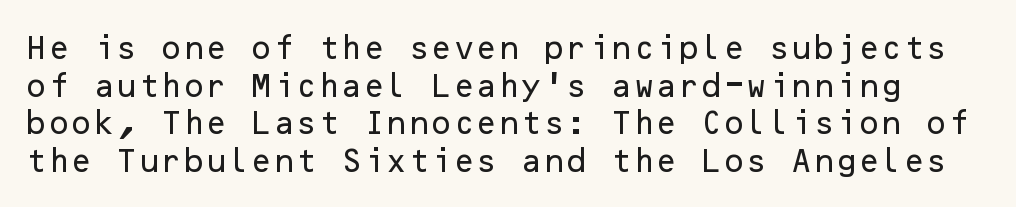
The passage shown has conventional tracking throughout. The leading is moderate, giving the passage an even texture. Upright lettering throughout. Nobody drew a line under any word here.
